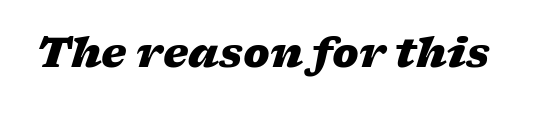
Q: Is the text bold? A: Yes.
Q: Is the text italic (slanted)? A: Yes, it leans right by about 17 degrees.
Q: Is the text underlined? A: No.
Q: Is the spacing between letters normal or unusually wide? A: Normal.
Q: Width (condensed, normal, or wide)? A: Wide.
Q: Stroke contrast? A: Low.
Q: x-height? A: Medium.
Q: Monospaced? A: No.
